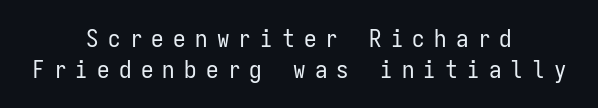
Q: Is the text bold? A: No.
Q: Is the text italic (slanted)? A: No, it is upright.
Q: Is the text underlined? A: No.
Q: How is the paragraph aligned? A: Centered.
Q: Is the spacing between letters normal or unusually wide? A: Unusually wide.
